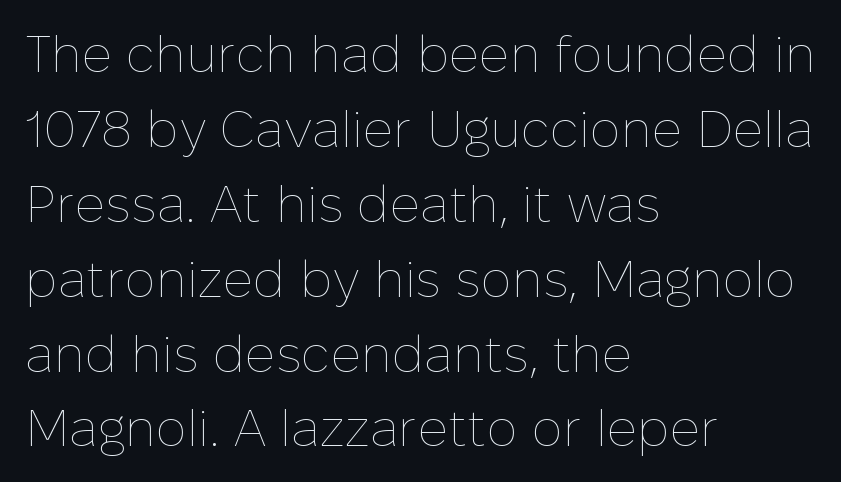
Q: Is the text bold? A: No.
Q: Is the text italic (slanted)? A: No, it is upright.
Q: Is the text underlined? A: No.
Q: How is the paragraph aligned? A: Left-aligned.
Q: Is the spacing between letters normal or unusually wide? A: Normal.
Q: Is the spacing between lines tight, normal or loose? A: Normal.
Q: Width (condensed, normal, or wide)? A: Normal.
Q: Stroke contrast? A: Low.
Q: x-height? A: Medium.
Q: Monospaced? A: No.
